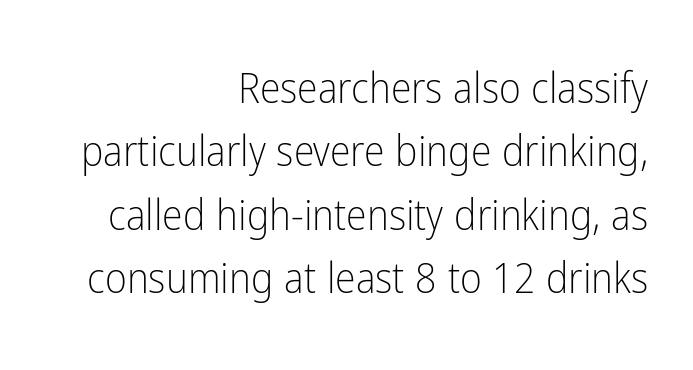
The letters look calm and open, with moderate or lighter stems. Every character sits straight up, as roman type does. The vertical gap from one line to the next is medium. Character widths vary here, with narrow letters taking less room than wide ones. Has an underline been added? It has not.
